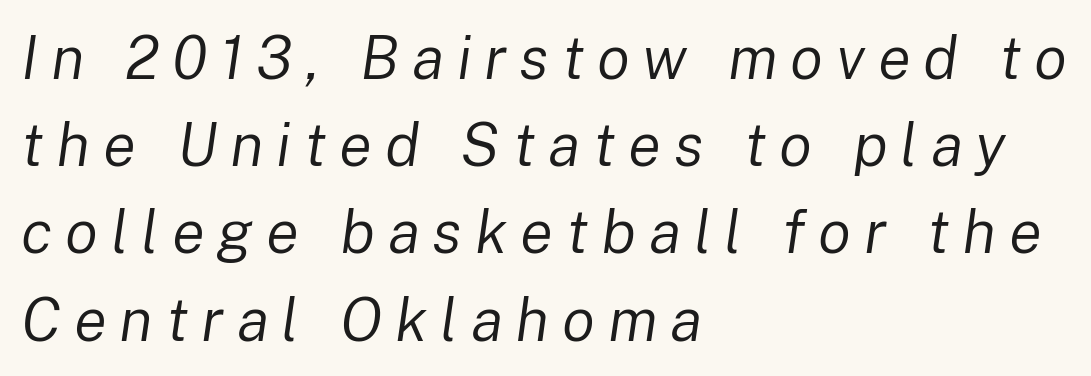
The image shows 61 px regular-weight type, italic (leaning right); set left-aligned, normal line spacing (1.43x), unusually wide letter spacing (+0.21 em), not underlined; low stroke contrast and a medium x-height.
